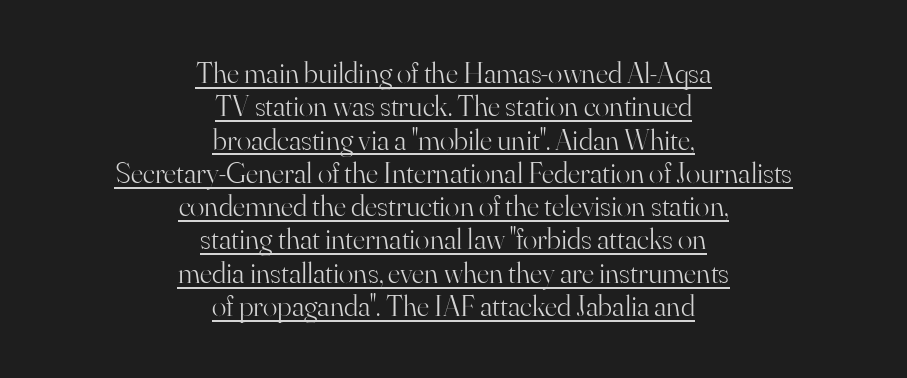
{"serif": "yes", "italic": "no", "bold": "no", "weight": "light", "width": "normal", "stroke_contrast": "high", "x_height": "small", "monospaced": "no", "underline": "yes", "align": "center", "line_spacing": "tight", "line_spacing_ratio": 1.11, "letter_spacing": "normal", "letter_spacing_em": 0.0, "glyph_px": 30}
